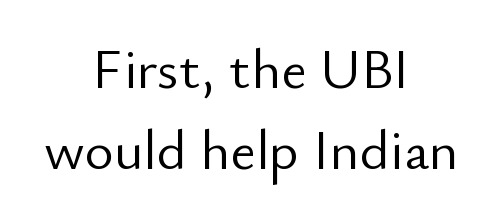
The space between consecutive lines is moderate. Looks like regular typesetting: each glyph gets only the width it needs. Honestly, there is no underline to notice here at all. Is there any slant? The stems are plumb. Ink coverage per letter is moderate at most.
